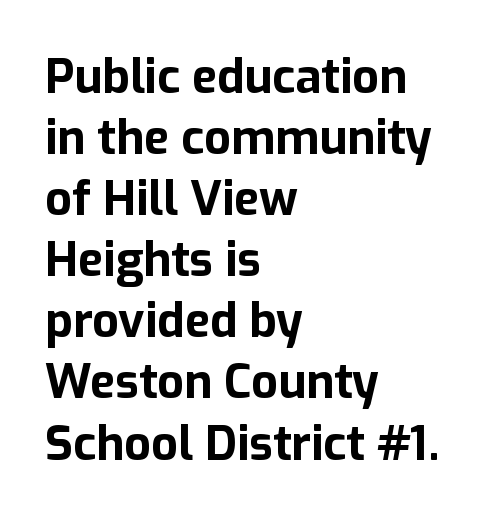
Is this a sans? Yes — the strokes have no serifs. The letters stand upright; this is a roman face. Character widths vary here, with narrow letters taking less room than wide ones. Casual observation: everything's shoved over to the left. Default kerning and tracking; the words read as compact shapes. The passage shown is not underscored anywhere.
